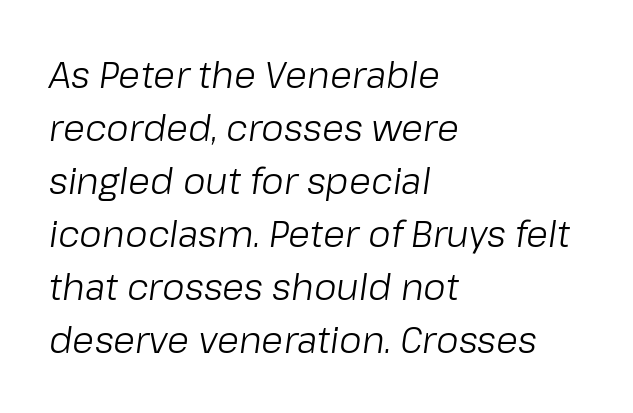
Stems here are at most as thick as an everyday book face. The passage shown has conventional tracking throughout. Descenders hang freely into open space. The block of text has a typical density, with ordinary space between rows.
